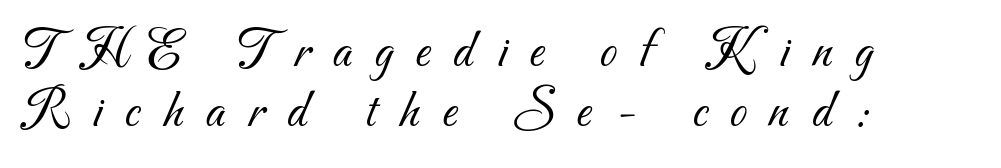
Q: Is the text bold? A: No.
Q: Is the typeface a serif or a sans-serif typeface? A: Sans-serif.
Q: Is the text underlined? A: No.
Q: How is the paragraph aligned? A: Left-aligned.
Q: Is the spacing between letters normal or unusually wide? A: Unusually wide.
Q: Is the spacing between lines tight, normal or loose? A: Tight.
Q: Width (condensed, normal, or wide)? A: Normal.
Q: Stroke contrast? A: Medium.
Q: x-height? A: Small.
Q: Monospaced? A: No.
